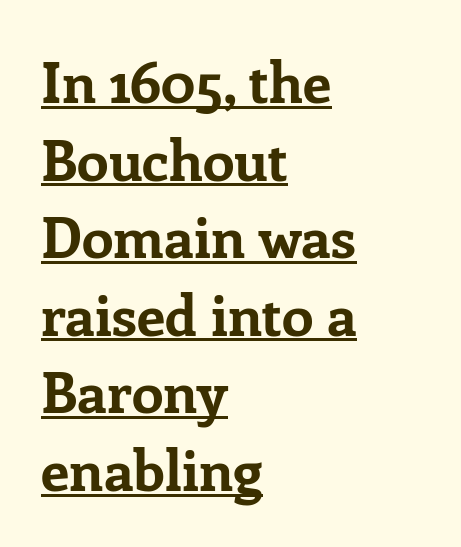
The image shows 57 px bold serif type, upright; set left-aligned, normal line spacing (1.36x), normal letter spacing, underlined; low stroke contrast and a medium x-height.
